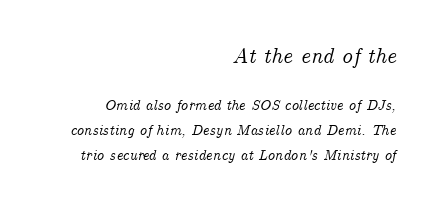
Notice how the stems are inclined rather than vertical — that's the hallmark of italics. These lines are set flush right with a ragged left edge. Letters rest on an invisible, unmarked baseline. Does the bottom block carry the larger type? No, the top block does. Vertical spacing — default.
